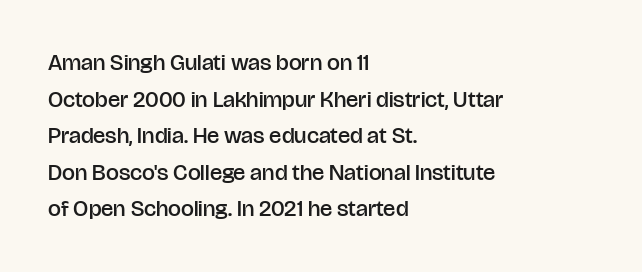
Q: Is the text bold? A: Semi-bold.
Q: Is the text italic (slanted)? A: No, it is upright.
Q: Is the text underlined? A: No.
Q: How is the paragraph aligned? A: Left-aligned.
Q: Is the spacing between letters normal or unusually wide? A: Normal.
Q: Is the spacing between lines tight, normal or loose? A: Normal.
